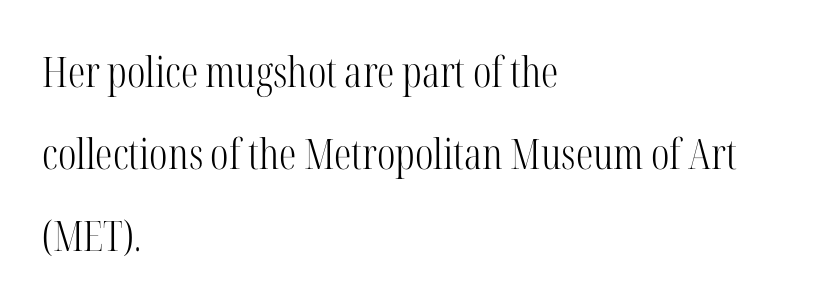
Beneath every word, the page is bare. Leading: increased. Is there any slant? The stems are plumb. Here the designer chose a conventional face with non-uniform glyph widths.
